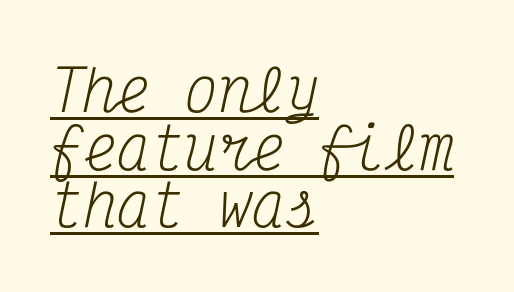
The image shows 56 px regular-weight, condensed serif type, italic (leaning right), monospaced; set left-aligned, tight line spacing (1.03x), normal letter spacing, underlined; medium stroke contrast and a medium x-height.
